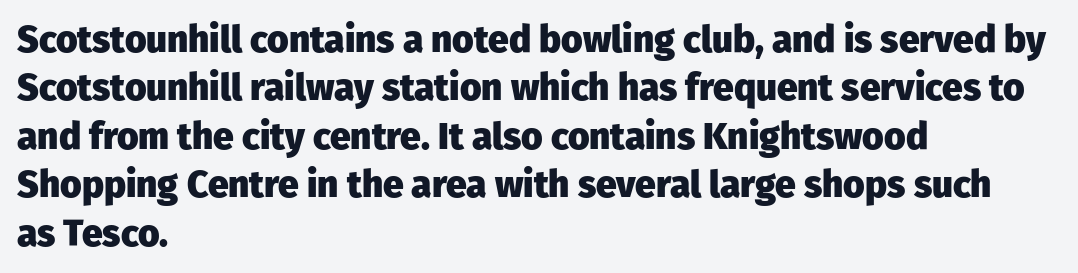
Heavy, bold letterforms. Is this a sans? Yes — the strokes have no serifs. The foot of each line stays bare and open. Characters remain perfectly vertical along every line. Leftover space on each line is placed entirely after the last word. Reading down the column, the eye jumps a familiar distance to each next line.
